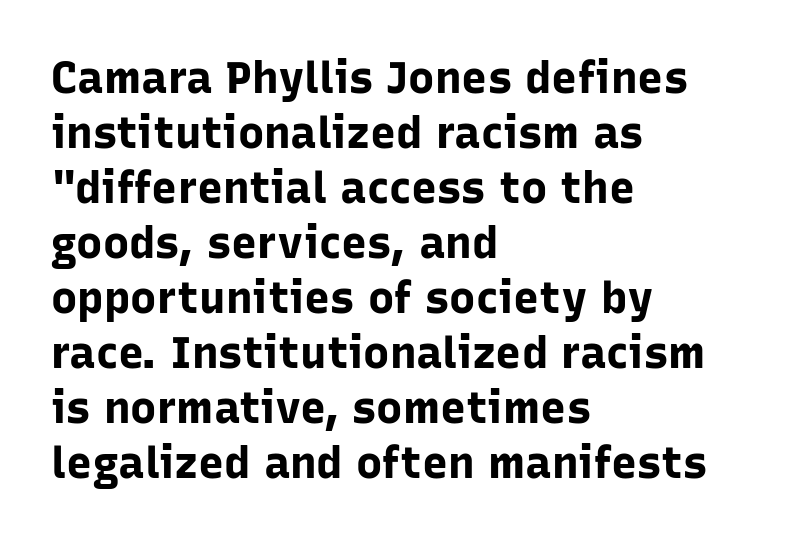
{"serif": "no", "italic": "no", "bold": "yes", "weight": "bold", "width": "normal", "stroke_contrast": "low", "x_height": "medium", "monospaced": "no", "underline": "no", "align": "left", "line_spacing": "normal", "line_spacing_ratio": 1.25, "letter_spacing": "normal", "letter_spacing_em": 0.0, "glyph_px": 44}
